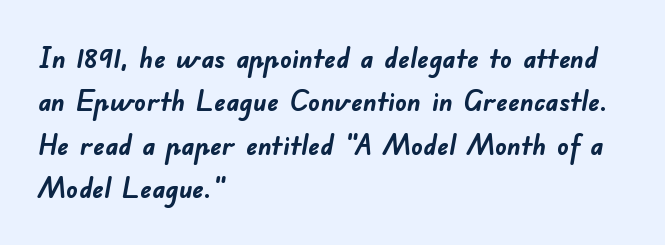
Characters follow at the spacing the type designer built in. Whoever set this chose a conventional vertical rhythm. Notice how thick the strokes are: this is what a full bold looks like. Here the designer chose a conventional face with non-uniform glyph widths. This is sans-serif lettering, the kind often seen on screens and signage. Every row of glyphs begins at an identical x-position on the left.
